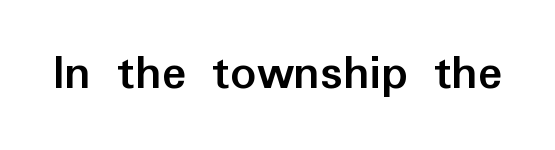
Anything drawn beneath the words? Only blank space. Note: no serifs on the glyphs. This is heavy type, rendered in bold. The letters advance in unequal steps, a hallmark of proportional type. Italic? Not at all — the glyphs are vertical.
